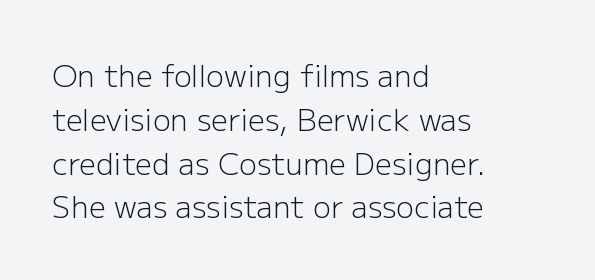
{"serif": "no", "italic": "no", "bold": "no", "weight": "light", "width": "normal", "stroke_contrast": "low", "x_height": "medium", "monospaced": "no", "underline": "no", "align": "left", "line_spacing": "normal", "line_spacing_ratio": 1.46, "letter_spacing": "normal", "letter_spacing_em": 0.0, "glyph_px": 30}
